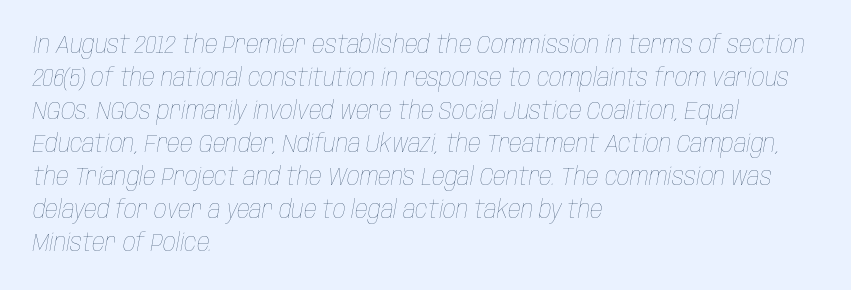
Q: Is the text bold? A: No.
Q: Is the text italic (slanted)? A: Yes, it leans right by about 10 degrees.
Q: Is the text underlined? A: No.
Q: How is the paragraph aligned? A: Left-aligned.
Q: Is the spacing between letters normal or unusually wide? A: Normal.
Q: Is the spacing between lines tight, normal or loose? A: Normal.
